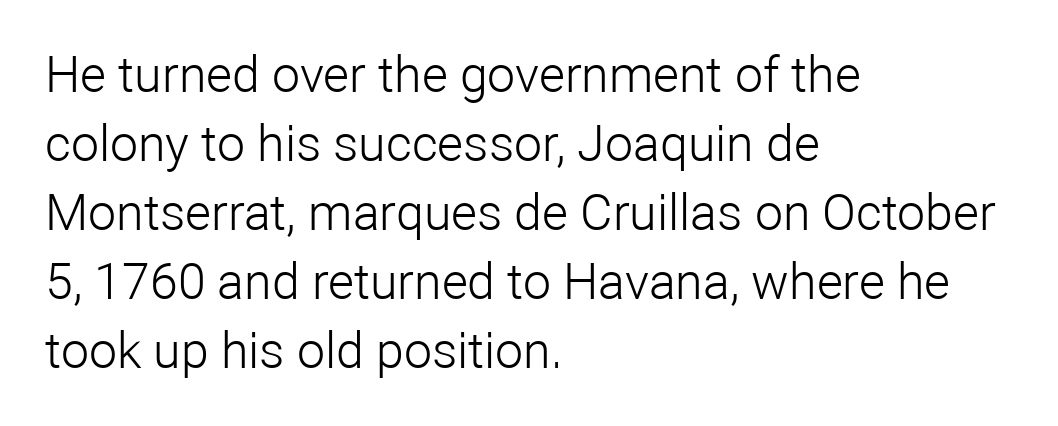
The image shows 50 px light sans-serif type, upright; set left-aligned, normal line spacing (1.38x), normal letter spacing, not underlined; low stroke contrast and a medium x-height.
